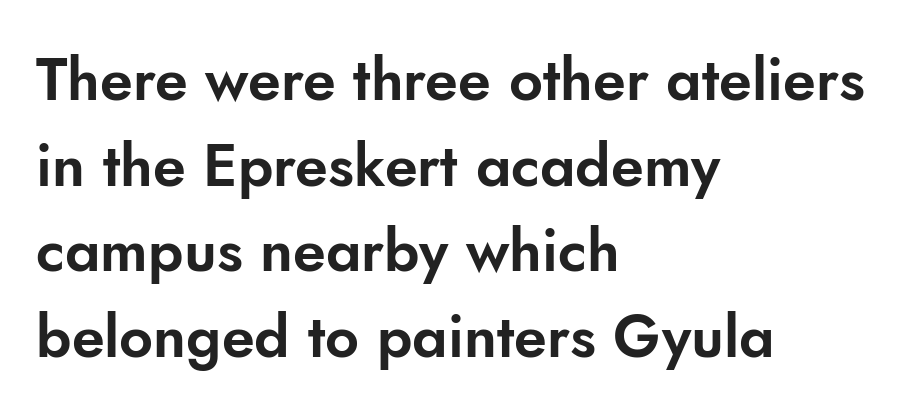
Q: Is the text italic (slanted)? A: No, it is upright.
Q: Is the typeface a serif or a sans-serif typeface? A: Sans-serif.
Q: Is the text underlined? A: No.
Q: How is the paragraph aligned? A: Left-aligned.
Q: Is the spacing between letters normal or unusually wide? A: Normal.
Q: Is the spacing between lines tight, normal or loose? A: Normal.
Q: Width (condensed, normal, or wide)? A: Normal.
Q: Stroke contrast? A: Low.
Q: x-height? A: Small.
Q: Monospaced? A: No.
